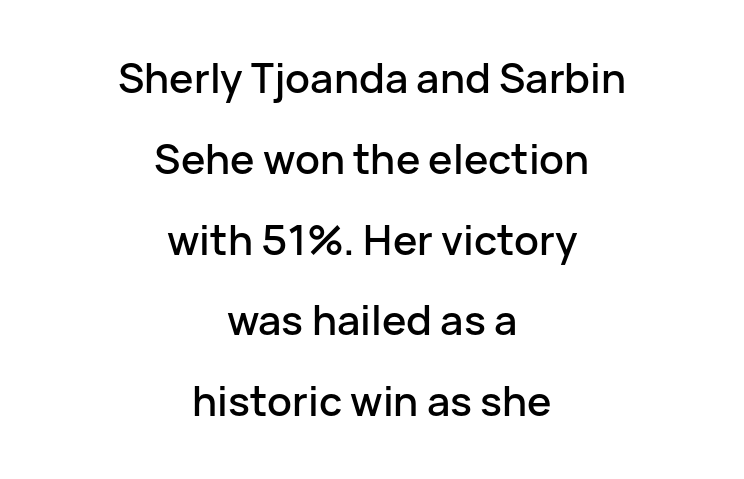
The image shows 41 px sans-serif type, upright; set centered, loose line spacing (1.97x), normal letter spacing, not underlined; low stroke contrast and a medium x-height.
